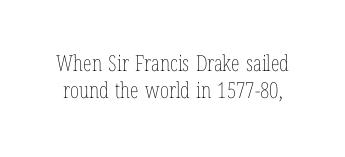
The image shows 22 px text type, upright; set line spacing 1.24x, normal letter spacing, not underlined.
